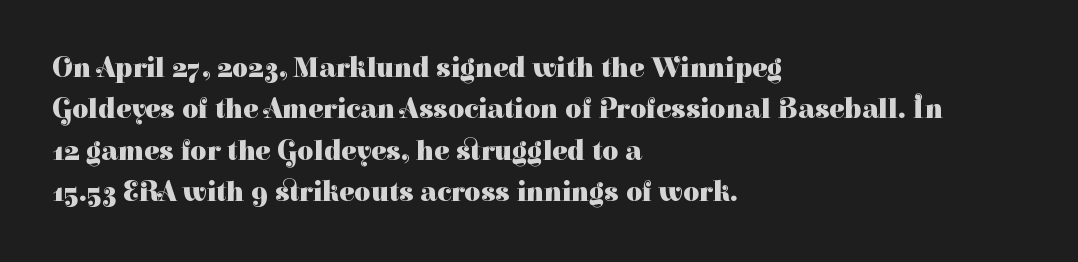
The image shows 28 px heavy serif type, upright; set left-aligned, normal line spacing (1.48x), normal letter spacing, not underlined; high stroke contrast and a medium x-height.
